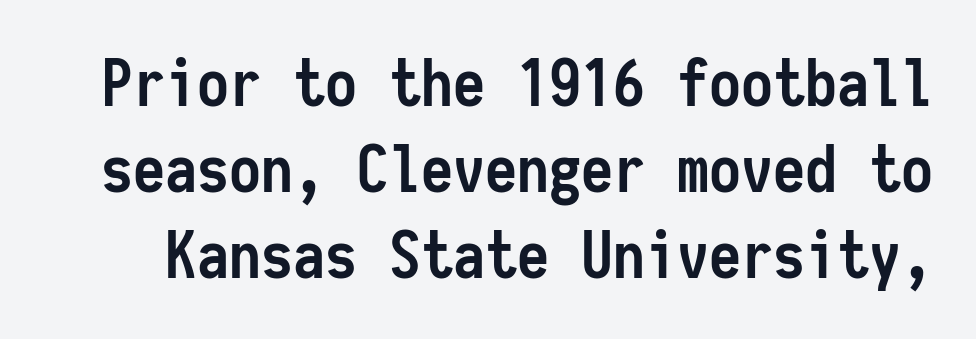
{"serif": "no", "italic": "no", "bold": "yes", "weight": "semibold", "width": "condensed", "stroke_contrast": "low", "x_height": "medium", "monospaced": "yes", "underline": "no", "line_spacing": "normal", "line_spacing_ratio": 1.34, "letter_spacing": "normal", "letter_spacing_em": 0.0, "glyph_px": 64}
